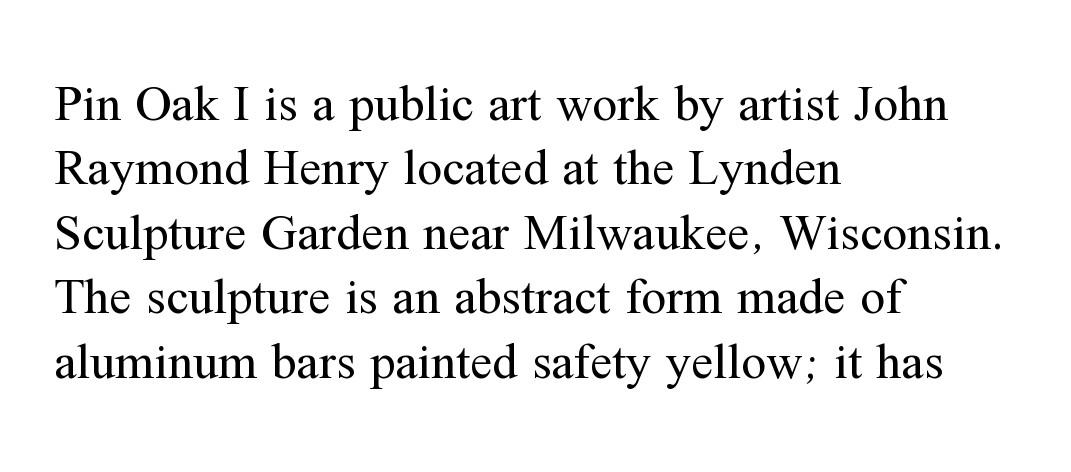
{"serif": "yes", "italic": "no", "bold": "no", "weight": "regular", "width": "normal", "stroke_contrast": "medium", "x_height": "medium", "monospaced": "no", "underline": "no", "align": "left", "line_spacing": "normal", "line_spacing_ratio": 1.29, "letter_spacing": "normal", "letter_spacing_em": 0.0, "glyph_px": 50}
